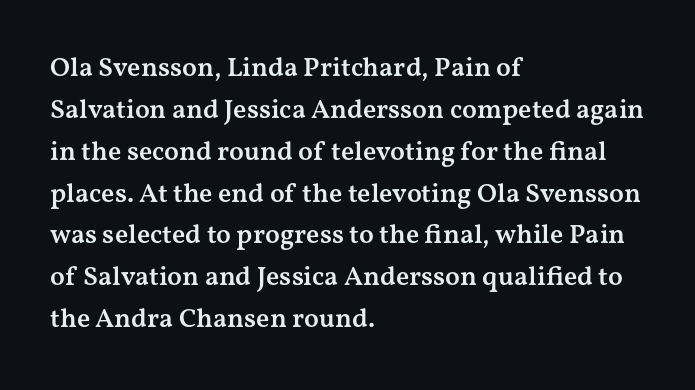
The image shows 27 px text type, upright; set left-aligned, normal line spacing (1.55x), normal letter spacing, not underlined.
